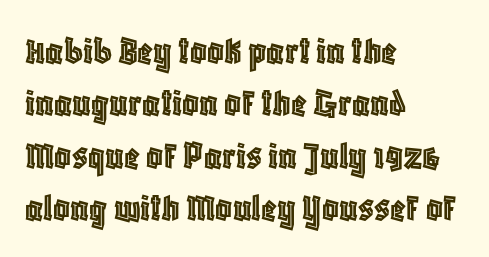
The font's upright variant was chosen for this text. Do the characters align in a grid? No, the font is proportional. Bare-footed words on every line. Where is the straight margin? On the left. What's the leading like? Ordinary, nothing unusual. The gaps between neighbouring characters are ordinary and unremarkable.
